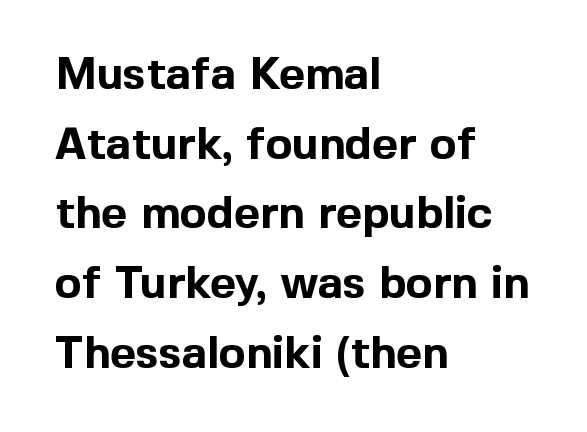
Q: Is the text bold? A: Yes.
Q: Is the text italic (slanted)? A: No, it is upright.
Q: Is the typeface a serif or a sans-serif typeface? A: Sans-serif.
Q: Is the text underlined? A: No.
Q: How is the paragraph aligned? A: Left-aligned.
Q: Is the spacing between letters normal or unusually wide? A: Normal.
Q: Is the spacing between lines tight, normal or loose? A: Normal.
Q: Width (condensed, normal, or wide)? A: Normal.
Q: x-height? A: Medium.
Q: Monospaced? A: No.
